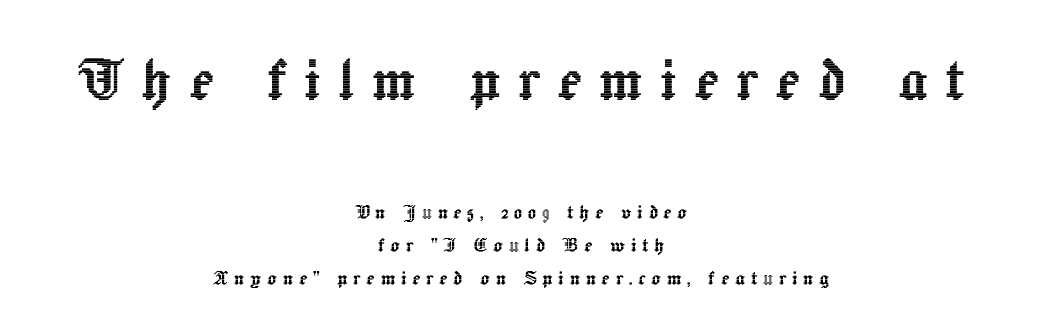
{"italic": "no", "width": "normal", "x_height": "medium", "monospaced": "no", "underline": "no", "align": "center", "line_spacing": "normal", "line_spacing_ratio": 1.38, "letter_spacing": "wide", "letter_spacing_em": 0.24, "larger_block": "first", "size_ratio": 3.0, "glyph_px": 72}
